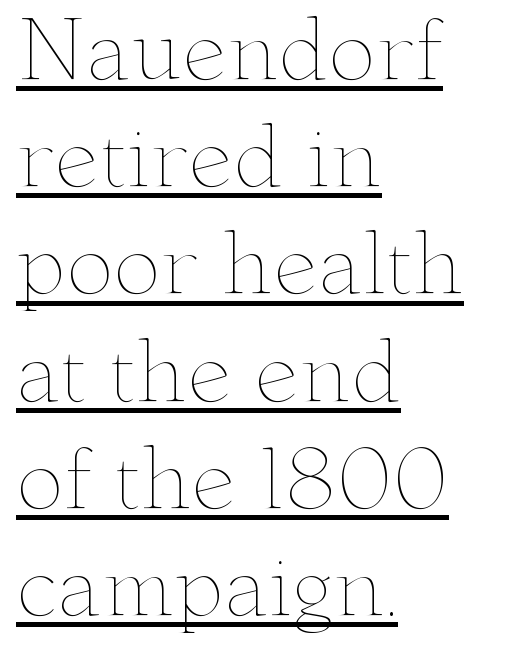
Baseline-to-baseline distance is the conventional proportion of letter height. Every row of glyphs begins at an identical x-position on the left. The letters stand upright; this is a roman face. Letters have the restrained weight of plain body copy at most.
